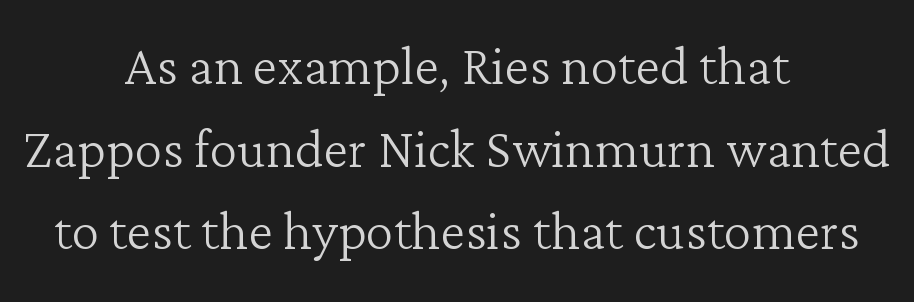
{"serif": "yes", "italic": "no", "bold": "no", "weight": "light", "width": "normal", "stroke_contrast": "low", "x_height": "medium", "monospaced": "no", "underline": "no", "align": "center", "line_spacing_ratio": 1.18, "letter_spacing": "normal", "letter_spacing_em": 0.0, "glyph_px": 70}
